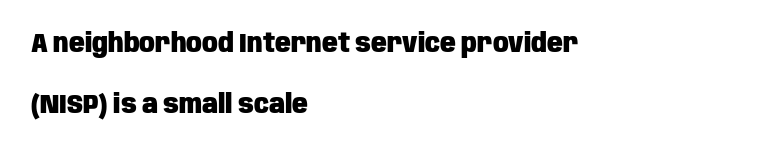
{"italic": "no", "bold": "yes", "underline": "no", "align": "left", "line_spacing": "loose", "line_spacing_ratio": 2.33, "letter_spacing": "normal", "letter_spacing_em": 0.0, "glyph_px": 26}
